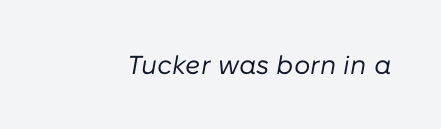
Q: Is the text bold? A: No.
Q: Is the text italic (slanted)? A: Yes, it leans right by about 10 degrees.
Q: Is the text underlined? A: No.
Q: Is the spacing between letters normal or unusually wide? A: Normal.
